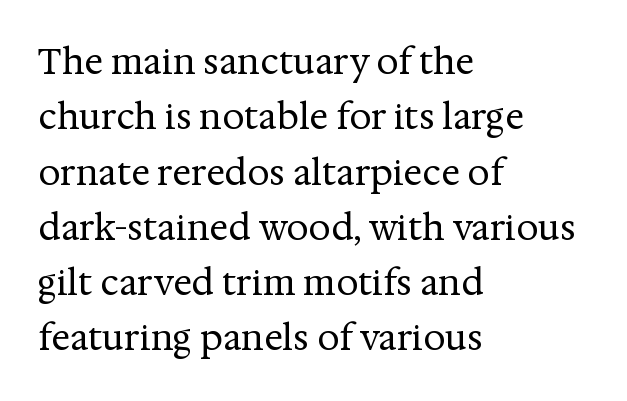
{"serif": "yes", "italic": "no", "bold": "no", "weight": "regular", "width": "normal", "stroke_contrast": "medium", "x_height": "medium", "monospaced": "no", "underline": "no", "align": "left", "line_spacing": "normal", "line_spacing_ratio": 1.58, "letter_spacing": "normal", "letter_spacing_em": 0.0, "glyph_px": 35}
